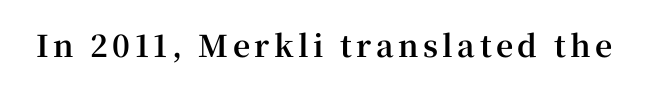
A clean baseline with only descenders dipping below it. Strokes here are thick enough to call this a true bold. In terms of posture, this sample is upright. Look at the bottom of the vertical strokes: they flare into serifs here. Here the designer chose a conventional face with non-uniform glyph widths.
